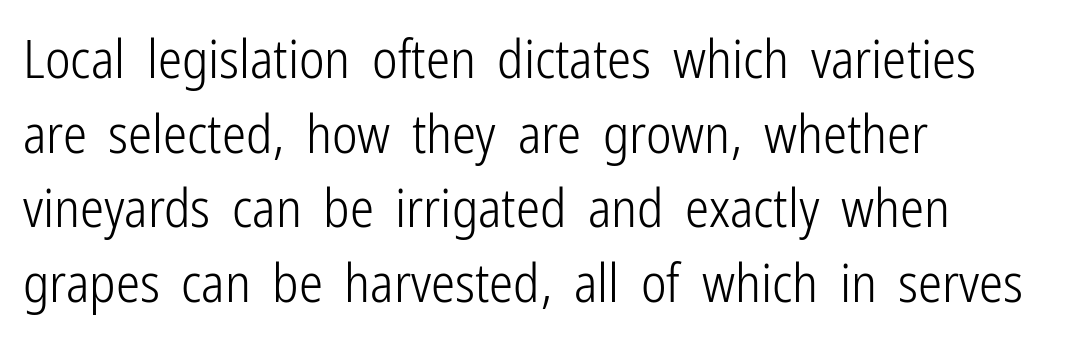
Q: Is the text bold? A: No.
Q: Is the text italic (slanted)? A: No, it is upright.
Q: Is the typeface a serif or a sans-serif typeface? A: Sans-serif.
Q: Is the text underlined? A: No.
Q: How is the paragraph aligned? A: Left-aligned.
Q: Is the spacing between letters normal or unusually wide? A: Normal.
Q: Is the spacing between lines tight, normal or loose? A: Normal.
Q: Width (condensed, normal, or wide)? A: Condensed.
Q: Stroke contrast? A: Low.
Q: x-height? A: Medium.
Q: Monospaced? A: No.
